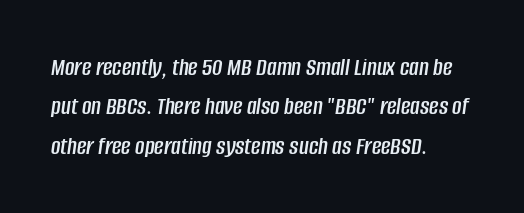
{"italic": "yes", "lean": "right", "slant_degrees": 8, "underline": "no", "align": "left", "line_spacing": "normal", "line_spacing_ratio": 1.51, "letter_spacing": "normal", "letter_spacing_em": 0.0, "glyph_px": 26}
